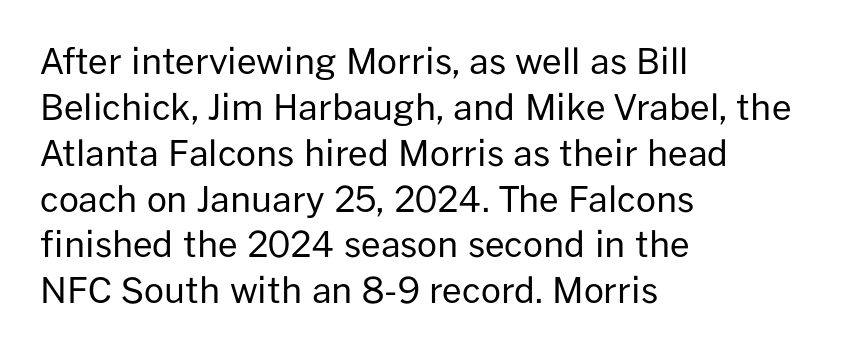
The image shows 35 px regular-weight sans-serif type, upright; set left-aligned, normal line spacing (1.31x), normal letter spacing, not underlined; low stroke contrast and a medium x-height.
